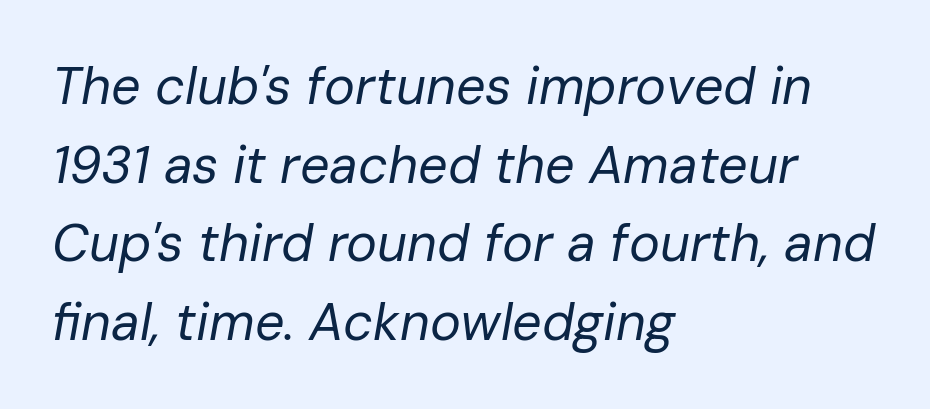
The image shows 52 px regular-weight type, italic (leaning right); set left-aligned, normal line spacing (1.51x), normal letter spacing, not underlined; low stroke contrast and a medium x-height.
